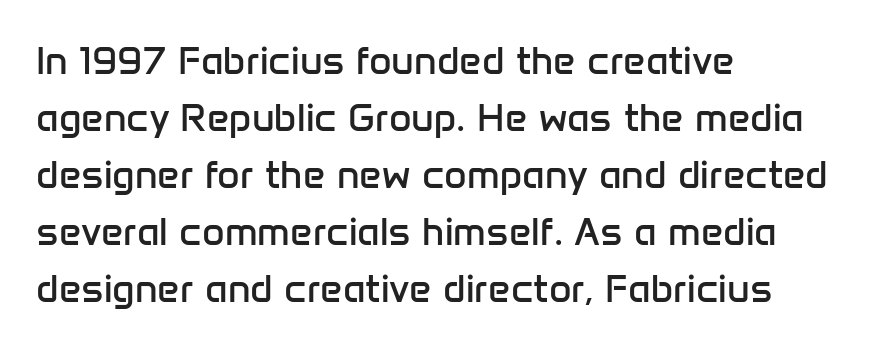
Letters have the restrained weight of plain body copy at most. Between one letter and the next there's only the usual sliver of space. In terms of letterform style, serifs are entirely absent. Horizontally, the lines are justified to the leading edge only. A typesetter would mark this as roman, not italic. Anything drawn beneath the words? Only blank space.
